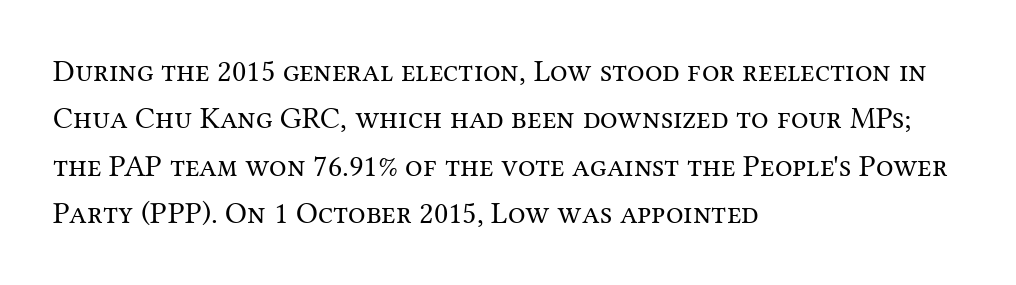
{"serif": "yes", "italic": "no", "bold": "no", "weight": "regular", "width": "normal", "stroke_contrast": "medium", "x_height": "medium", "monospaced": "no", "underline": "no", "align": "left", "line_spacing": "normal", "line_spacing_ratio": 1.53, "letter_spacing": "normal", "letter_spacing_em": 0.0, "glyph_px": 31}
